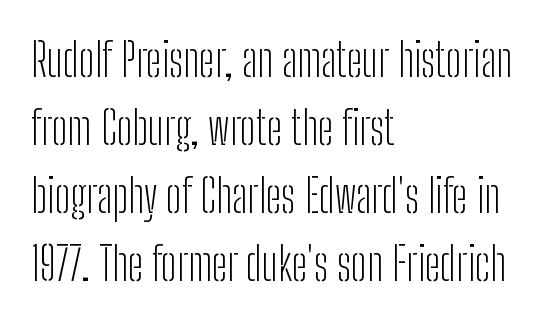
Q: Is the text bold? A: No.
Q: Is the text italic (slanted)? A: No, it is upright.
Q: Is the typeface a serif or a sans-serif typeface? A: Sans-serif.
Q: Is the text underlined? A: No.
Q: How is the paragraph aligned? A: Left-aligned.
Q: Is the spacing between letters normal or unusually wide? A: Normal.
Q: Is the spacing between lines tight, normal or loose? A: Normal.
Q: Width (condensed, normal, or wide)? A: Condensed.
Q: Stroke contrast? A: Low.
Q: x-height? A: Medium.
Q: Monospaced? A: No.
